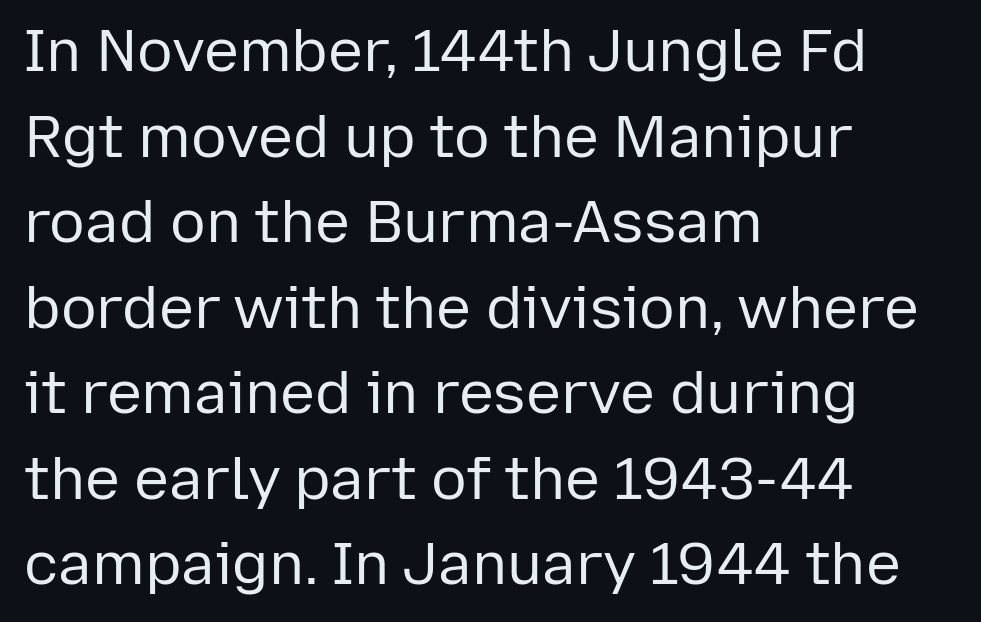
{"serif": "no", "italic": "no", "bold": "no", "weight": "regular", "width": "normal", "stroke_contrast": "low", "x_height": "medium", "monospaced": "no", "underline": "no", "align": "left", "line_spacing": "normal", "line_spacing_ratio": 1.45, "letter_spacing": "normal", "letter_spacing_em": 0.0, "glyph_px": 59}
